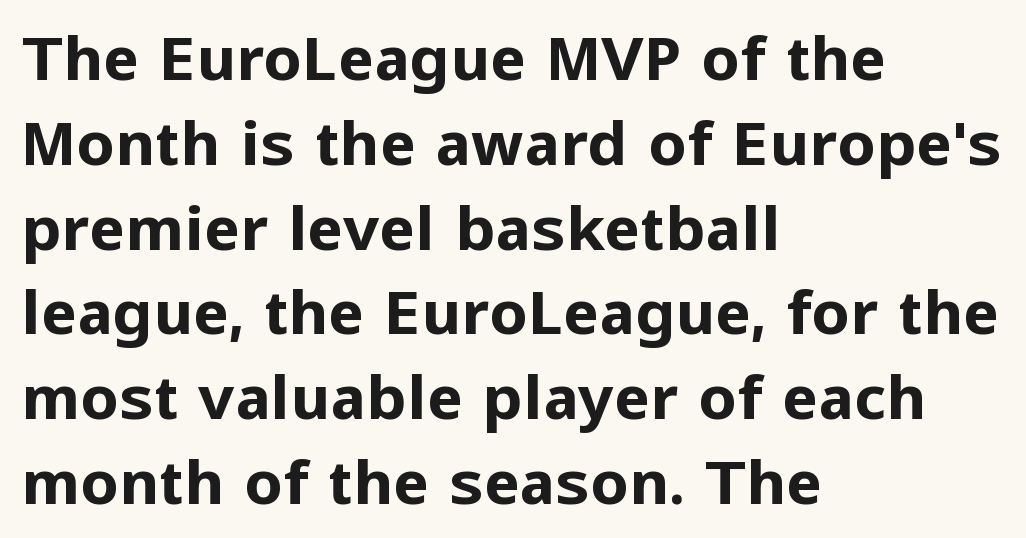
{"serif": "no", "italic": "no", "bold": "yes", "weight": "bold", "width": "normal", "stroke_contrast": "low", "x_height": "medium", "monospaced": "no", "underline": "no", "align": "left", "line_spacing": "normal", "line_spacing_ratio": 1.39, "letter_spacing": "normal", "letter_spacing_em": 0.0, "glyph_px": 61}
